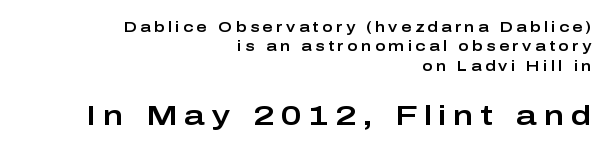
{"serif": "no", "italic": "no", "width": "wide", "stroke_contrast": "low", "x_height": "medium", "monospaced": "no", "underline": "no", "align": "right", "line_spacing": "normal", "line_spacing_ratio": 1.39, "letter_spacing": "wide", "letter_spacing_em": 0.25, "larger_block": "second", "size_ratio": 2.0, "glyph_px": 28}
